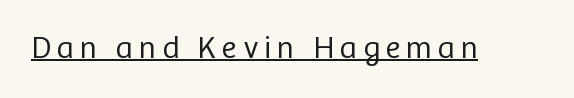
The image shows 32 px regular-weight sans-serif type, upright; set underlined; low stroke contrast and a medium x-height.
